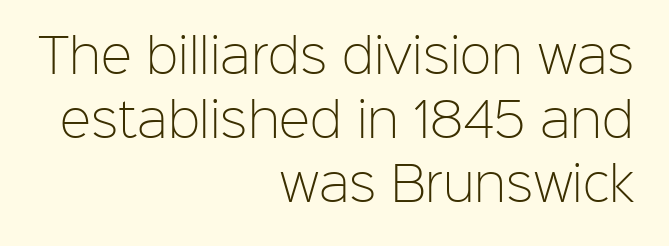
Q: Is the text bold? A: No.
Q: Is the text italic (slanted)? A: No, it is upright.
Q: Is the typeface a serif or a sans-serif typeface? A: Sans-serif.
Q: Is the text underlined? A: No.
Q: How is the paragraph aligned? A: Right-aligned.
Q: Is the spacing between letters normal or unusually wide? A: Normal.
Q: Is the spacing between lines tight, normal or loose? A: Normal.
Q: Width (condensed, normal, or wide)? A: Normal.
Q: Stroke contrast? A: Low.
Q: x-height? A: Medium.
Q: Monospaced? A: No.
